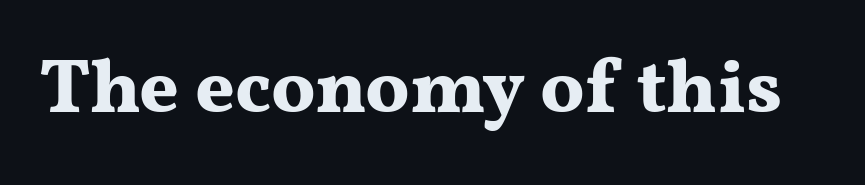
The face used here is proportionally spaced, like ordinary book or web type. This is serif lettering, the kind often seen in printed books. The passage shown has conventional tracking throughout. The letters are bold, with thick, heavy strokes. Quick note: underline off. When letters stand straight like this, we call the style roman or upright.
